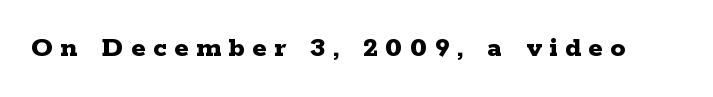
Q: Is the text bold? A: Yes.
Q: Is the text italic (slanted)? A: No, it is upright.
Q: Is the typeface a serif or a sans-serif typeface? A: Serif.
Q: Is the text underlined? A: No.
Q: Is the spacing between letters normal or unusually wide? A: Unusually wide.
Q: Width (condensed, normal, or wide)? A: Wide.
Q: Stroke contrast? A: Low.
Q: x-height? A: Medium.
Q: Monospaced? A: No.
